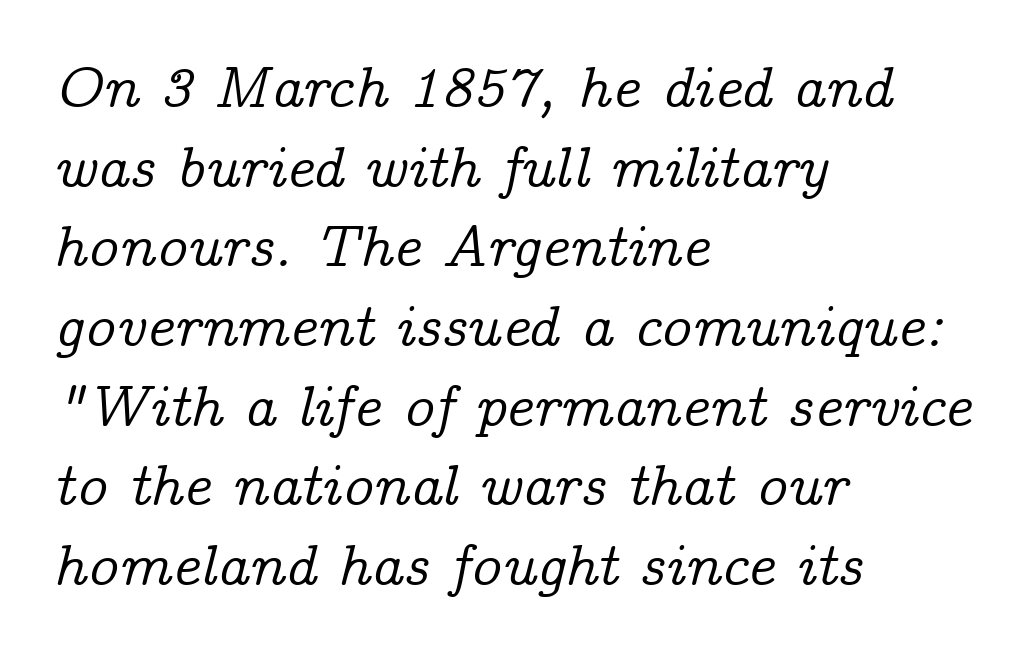
The image shows 59 px serif type, italic (leaning right); set left-aligned, normal line spacing (1.35x), normal letter spacing, not underlined; low stroke contrast and a medium x-height.
